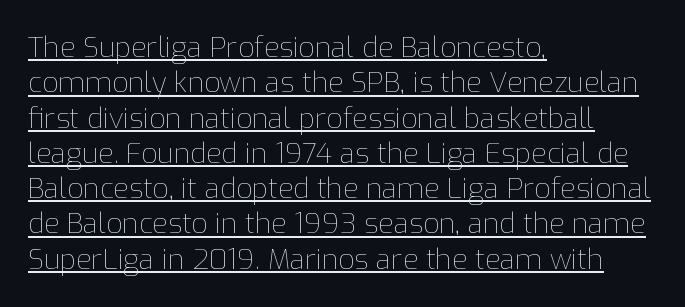
The face used here is rendered with its standard letterfit. The letterforms sit at book weight or below. The designer left line spacing at the default. Underline: present. Do the characters align in a grid? No, the font is proportional.
